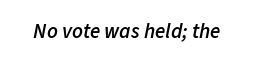
Moderately thickened strokes mark this as semibold type. Rendered with sloped, italic letterforms. The face used here is rendered with its standard letterfit. Beneath every word, the page is bare.
